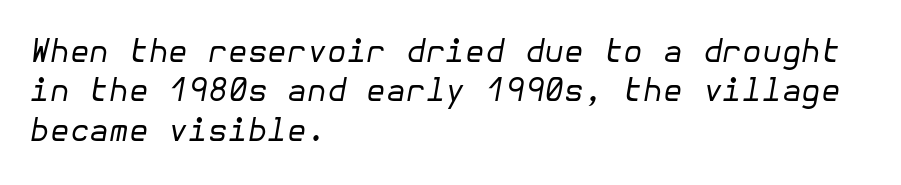
Q: Is the text bold? A: No.
Q: Is the text italic (slanted)? A: Yes, it leans right by about 10 degrees.
Q: Is the text underlined? A: No.
Q: How is the paragraph aligned? A: Left-aligned.
Q: Is the spacing between letters normal or unusually wide? A: Normal.
Q: Width (condensed, normal, or wide)? A: Normal.
Q: Stroke contrast? A: Low.
Q: x-height? A: Medium.
